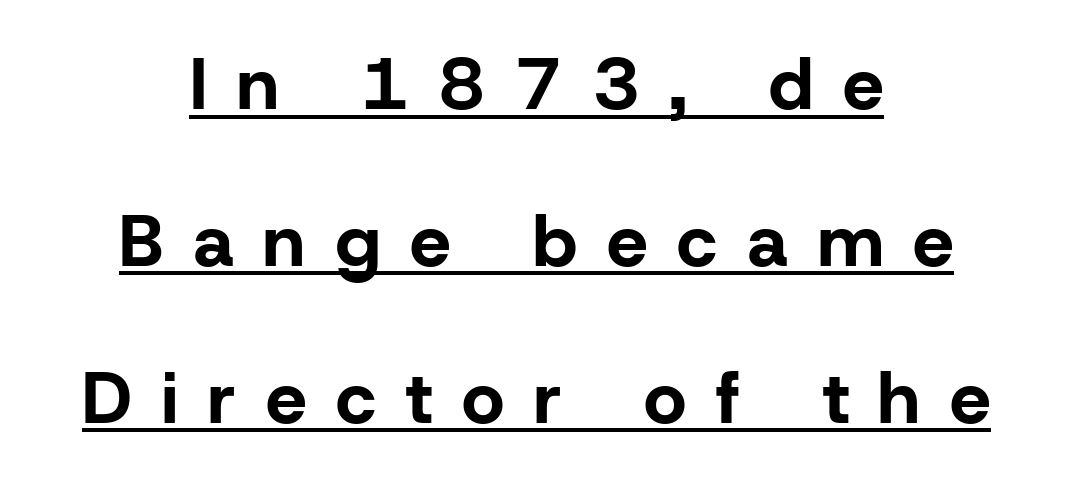
The strokes are fattened all the way to bold. Note the varied advance widths — an 'i' is clearly narrower than an 'm'. These lines were composed using upright roman letters. Whoever set this chose breathing room over compactness in the vertical rhythm. Compared with undecorated copy, this sample adds a rule below the words.
